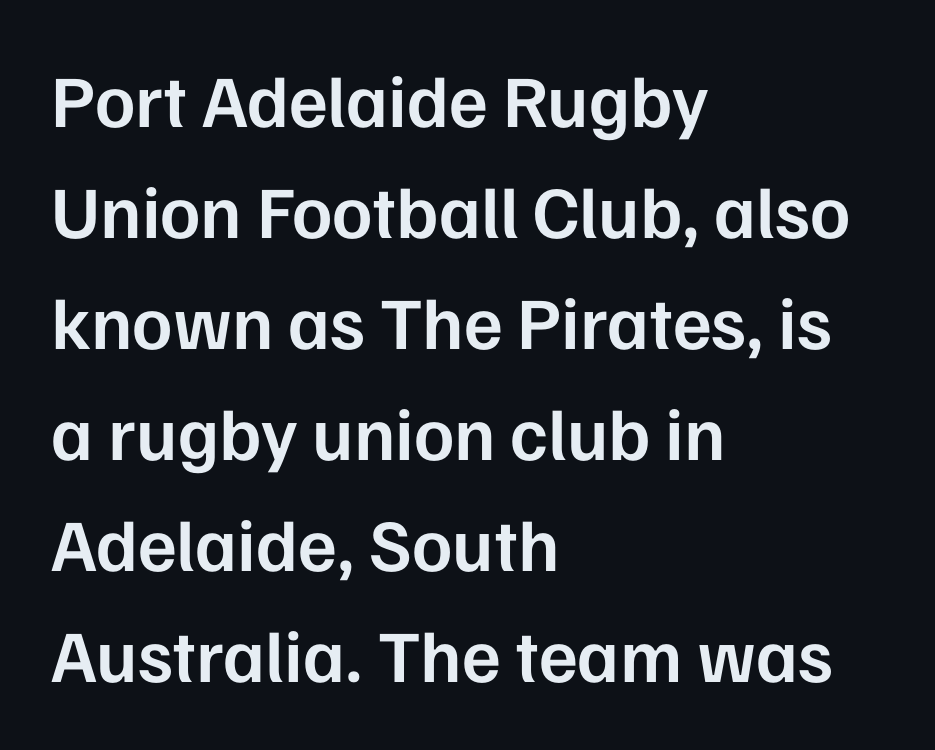
Q: Is the text bold? A: Semi-bold.
Q: Is the text italic (slanted)? A: No, it is upright.
Q: Is the typeface a serif or a sans-serif typeface? A: Sans-serif.
Q: Is the text underlined? A: No.
Q: How is the paragraph aligned? A: Left-aligned.
Q: Is the spacing between letters normal or unusually wide? A: Normal.
Q: Is the spacing between lines tight, normal or loose? A: Normal.
Q: Width (condensed, normal, or wide)? A: Normal.
Q: Stroke contrast? A: Low.
Q: x-height? A: Medium.
Q: Monospaced? A: No.
